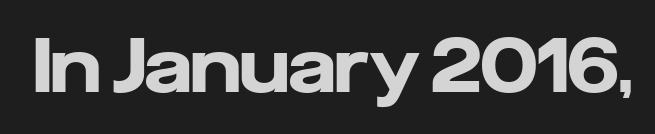
{"serif": "no", "italic": "no", "bold": "yes", "weight": "heavy", "width": "normal", "stroke_contrast": "low", "x_height": "medium", "monospaced": "no", "underline": "no", "letter_spacing": "normal", "letter_spacing_em": 0.0, "glyph_px": 74}
